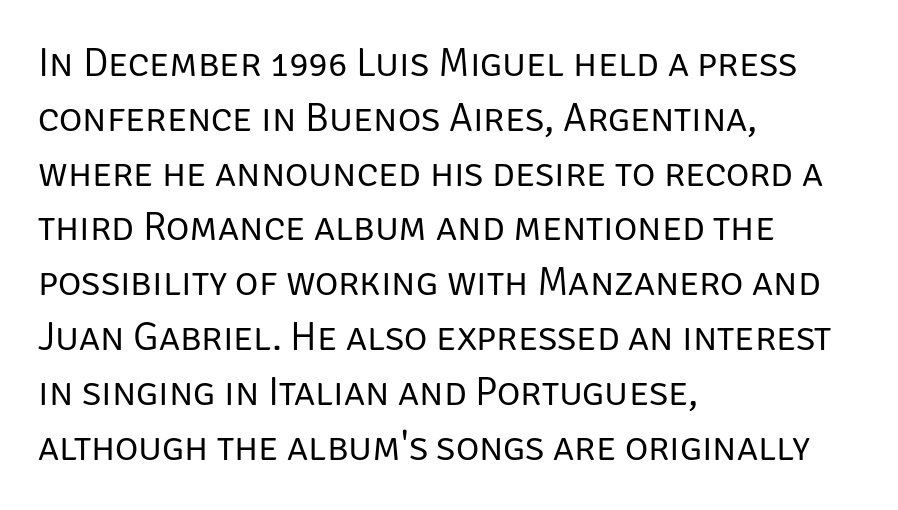
Q: Is the text bold? A: No.
Q: Is the text italic (slanted)? A: No, it is upright.
Q: Is the typeface a serif or a sans-serif typeface? A: Sans-serif.
Q: Is the text underlined? A: No.
Q: How is the paragraph aligned? A: Left-aligned.
Q: Is the spacing between letters normal or unusually wide? A: Normal.
Q: Is the spacing between lines tight, normal or loose? A: Normal.
Q: Width (condensed, normal, or wide)? A: Normal.
Q: Stroke contrast? A: Low.
Q: x-height? A: Large.
Q: Monospaced? A: No.
